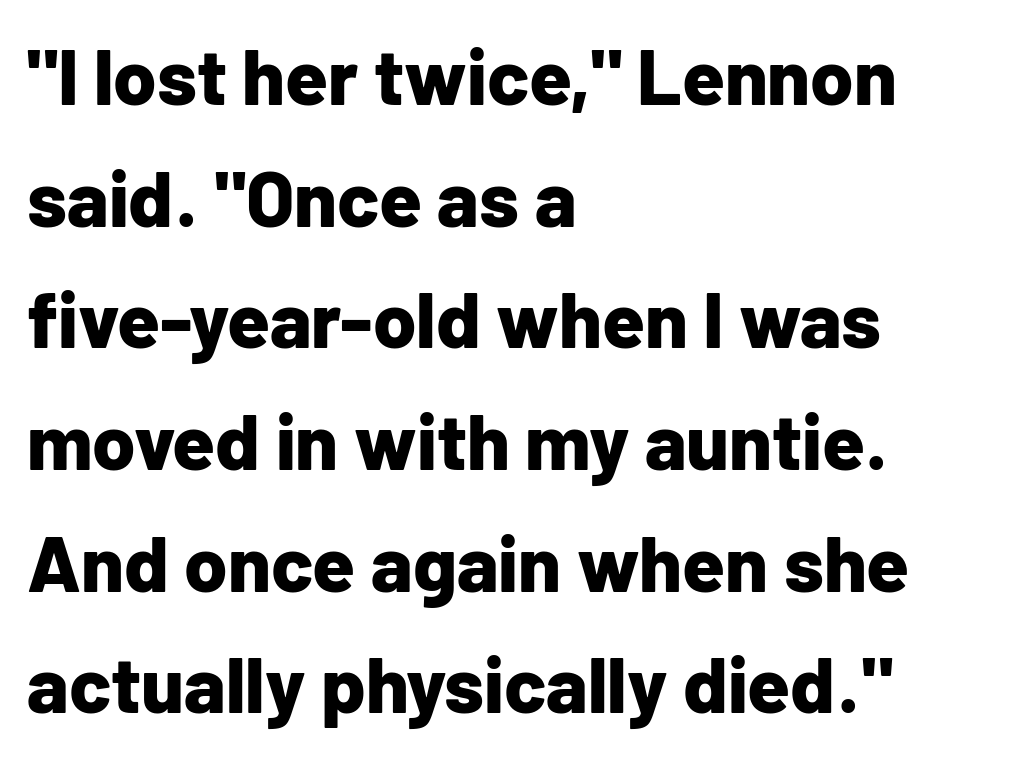
Q: Is the text bold? A: Yes.
Q: Is the text italic (slanted)? A: No, it is upright.
Q: Is the typeface a serif or a sans-serif typeface? A: Sans-serif.
Q: Is the text underlined? A: No.
Q: How is the paragraph aligned? A: Left-aligned.
Q: Is the spacing between letters normal or unusually wide? A: Normal.
Q: Is the spacing between lines tight, normal or loose? A: Normal.
Q: Width (condensed, normal, or wide)? A: Normal.
Q: Stroke contrast? A: Low.
Q: x-height? A: Medium.
Q: Monospaced? A: No.
